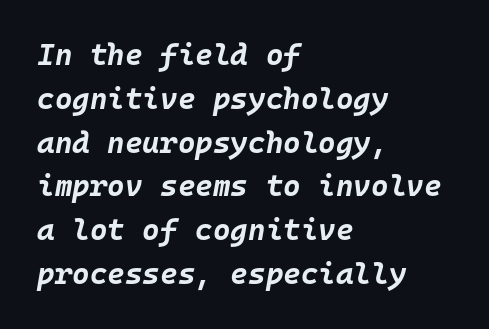
{"italic": "yes", "lean": "right", "slant_degrees": 10, "bold": "yes", "weight": "bold", "width": "normal", "stroke_contrast": "low", "x_height": "large", "monospaced": "yes", "underline": "no", "align": "left", "line_spacing": "normal", "line_spacing_ratio": 1.46, "letter_spacing": "normal", "letter_spacing_em": 0.0, "glyph_px": 30}
